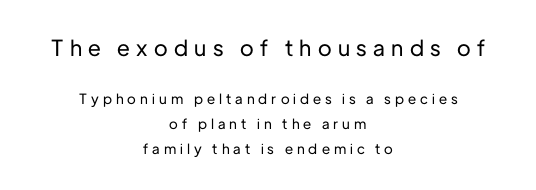
The image shows 22 px text type, upright; set centered, line spacing 1.78x, unusually wide letter spacing (+0.29 em), not underlined; the first (top) block is 1.57x larger.
